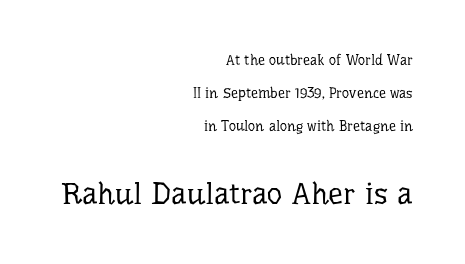
Q: Is the text bold? A: No.
Q: Is the text italic (slanted)? A: No, it is upright.
Q: Is the typeface a serif or a sans-serif typeface? A: Serif.
Q: Is the text underlined? A: No.
Q: How is the paragraph aligned? A: Right-aligned.
Q: Is the spacing between letters normal or unusually wide? A: Normal.
Q: Is the spacing between lines tight, normal or loose? A: Loose.
Q: Which block of text is set in a larger size, the first (top) or the second (bottom)? A: The second (bottom) one.
Q: Width (condensed, normal, or wide)? A: Normal.
Q: Stroke contrast? A: Low.
Q: x-height? A: Medium.
Q: Monospaced? A: No.
